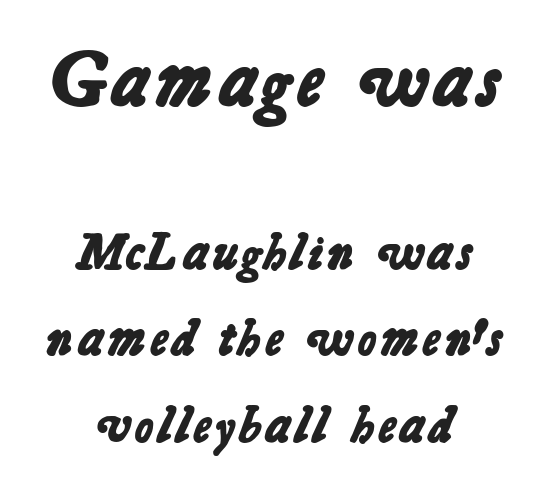
The face used here has the dense, thick strokes of a bold. The tracking reads as untouched default to a designer's eye. Reading top to bottom, the characters get smaller at the block break. Underlining? Definitely not there. Whoever set this chose a conventional vertical rhythm. The compositor balanced each line on the midline.
